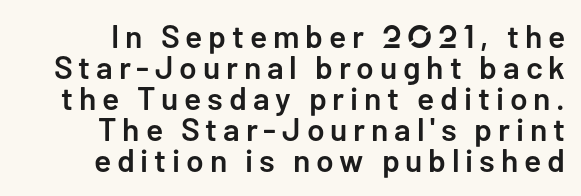
{"serif": "no", "italic": "no", "bold": "semi", "weight": "semibold", "width": "normal", "stroke_contrast": "low", "x_height": "medium", "monospaced": "no", "underline": "no", "line_spacing": "tight", "line_spacing_ratio": 0.97, "glyph_px": 32}
